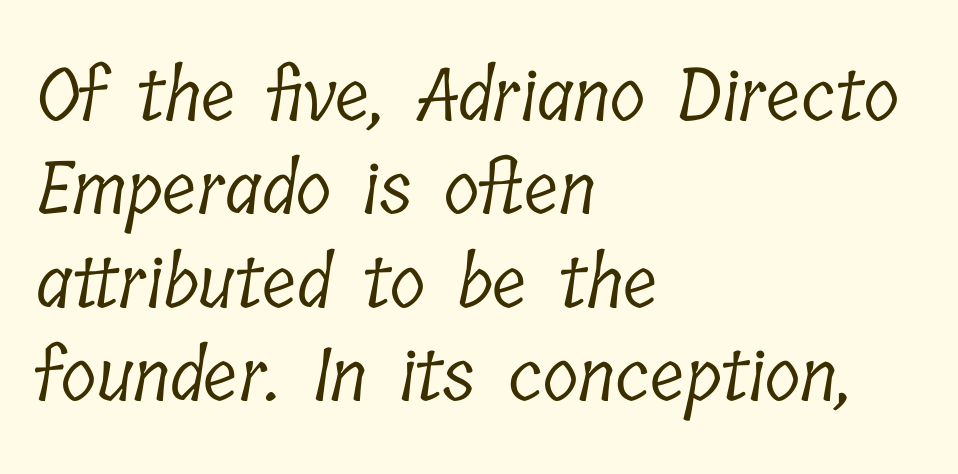
Q: Is the text bold? A: No.
Q: Is the typeface a serif or a sans-serif typeface? A: Serif.
Q: Is the text underlined? A: No.
Q: How is the paragraph aligned? A: Left-aligned.
Q: Is the spacing between letters normal or unusually wide? A: Normal.
Q: Is the spacing between lines tight, normal or loose? A: Normal.
Q: Width (condensed, normal, or wide)? A: Condensed.
Q: Stroke contrast? A: Low.
Q: x-height? A: Medium.
Q: Monospaced? A: No.
